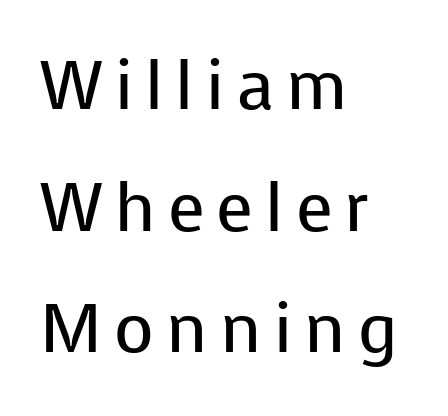
Italic: no, the glyphs are upright roman. You could not count columns in this text — the font is proportionally spaced. The rendering shows plain stroke endings on the letterforms — a sans-serif design. Check under the words: just untouched page. The typesetter chose a ragged-right arrangement here. Stroke mass is kept to a normal reading level or below.
